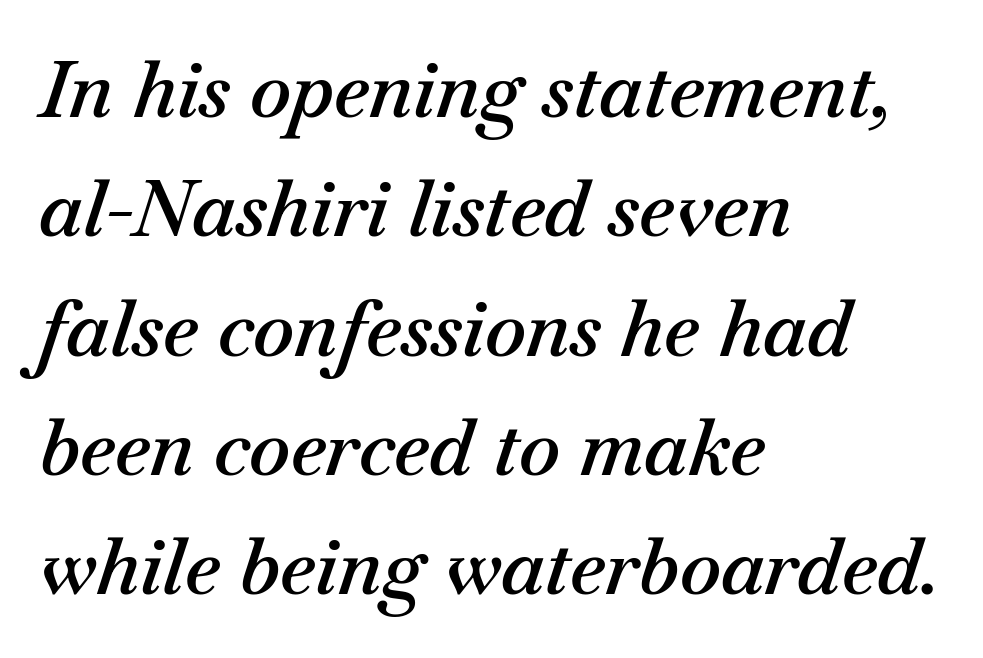
{"italic": "yes", "lean": "right", "slant_degrees": 18, "bold": "semi", "weight": "semibold", "width": "normal", "stroke_contrast": "medium", "x_height": "small", "monospaced": "no", "underline": "no", "align": "left", "line_spacing": "normal", "line_spacing_ratio": 1.53, "letter_spacing": "normal", "letter_spacing_em": 0.0, "glyph_px": 78}
